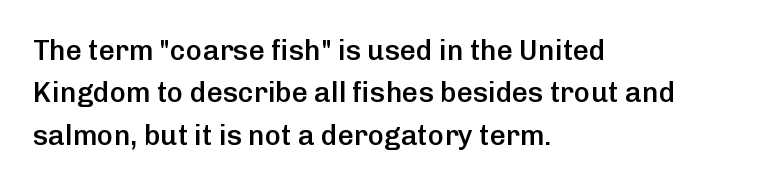
{"serif": "no", "italic": "no", "bold": "semi", "weight": "semibold", "width": "normal", "stroke_contrast": "low", "x_height": "medium", "monospaced": "no", "underline": "no", "align": "left", "line_spacing": "normal", "line_spacing_ratio": 1.51, "letter_spacing": "normal", "letter_spacing_em": 0.0, "glyph_px": 28}
